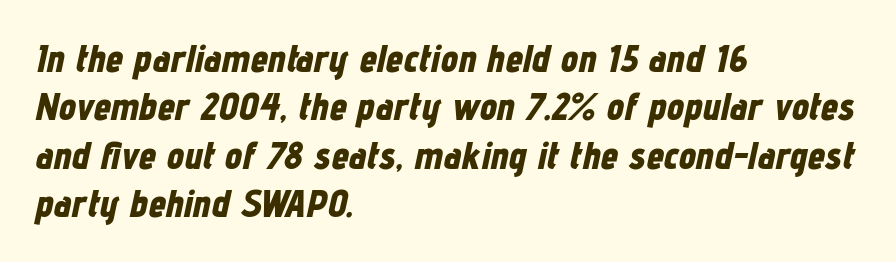
The image shows 39 px bold, condensed type, italic (leaning right); set left-aligned, line spacing 1.24x, normal letter spacing, not underlined; low stroke contrast and a medium x-height.
